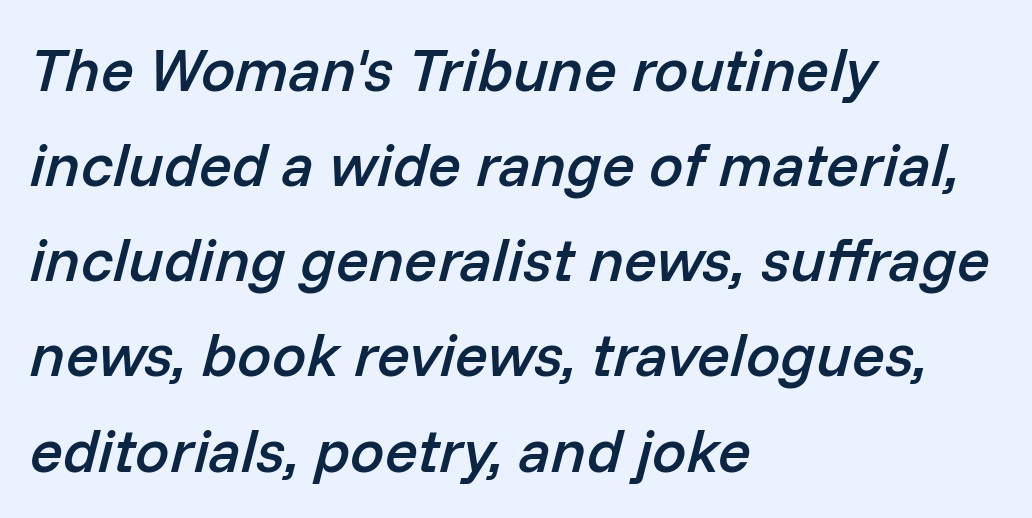
The image shows 61 px semibold type, italic (leaning right); set left-aligned, normal line spacing (1.56x), normal letter spacing, not underlined; low stroke contrast and a medium x-height.
